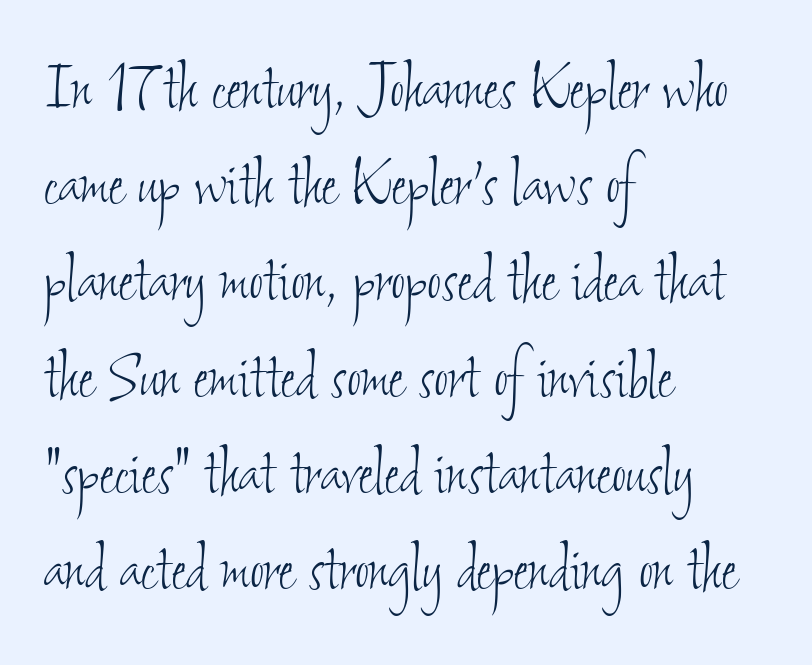
The image shows 77 px thin, condensed type; set left-aligned, normal line spacing (1.25x), normal letter spacing, not underlined; low stroke contrast and a small x-height.
